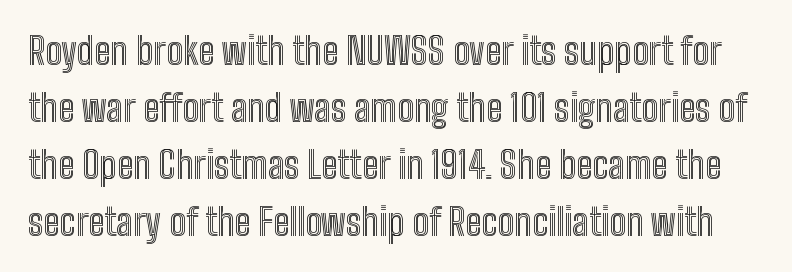
The image shows 37 px condensed type, upright; set normal line spacing (1.54x), normal letter spacing, not underlined; a medium x-height.
